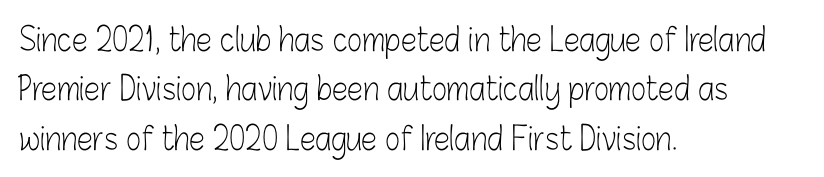
{"serif": "no", "italic": "no", "bold": "no", "weight": "light", "width": "condensed", "stroke_contrast": "low", "x_height": "medium", "monospaced": "no", "underline": "no", "align": "left", "line_spacing": "normal", "line_spacing_ratio": 1.54, "letter_spacing": "normal", "letter_spacing_em": 0.0, "glyph_px": 32}
